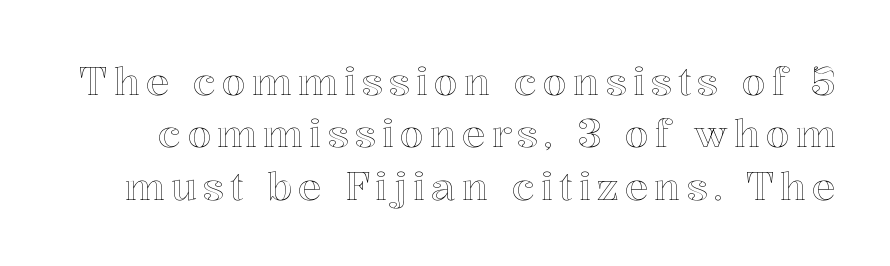
{"italic": "no", "width": "normal", "x_height": "medium", "monospaced": "no", "underline": "no", "line_spacing": "normal", "line_spacing_ratio": 1.34, "glyph_px": 39}
